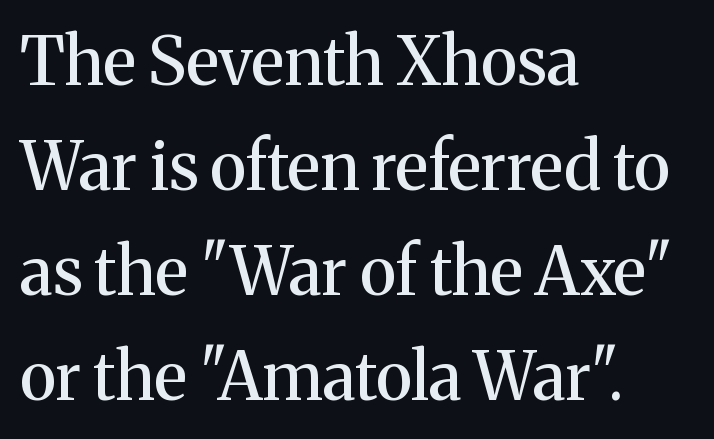
Type without underlining. Reading down the column, the eye jumps a familiar distance to each next line. Standard letterfit; no display-style spreading of the glyphs. Visually the block forms a straight wall on the left and a jagged coastline on the right. You can tell from the footed stems that serif type was used.
